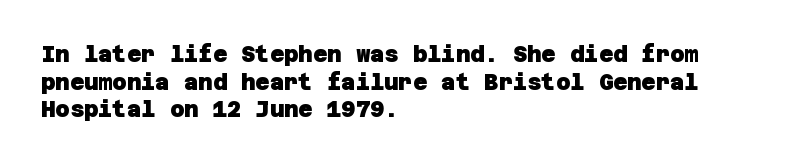
Q: Is the text bold? A: Yes.
Q: Is the text underlined? A: No.
Q: How is the paragraph aligned? A: Left-aligned.
Q: Is the spacing between letters normal or unusually wide? A: Normal.
Q: Is the spacing between lines tight, normal or loose? A: Normal.
